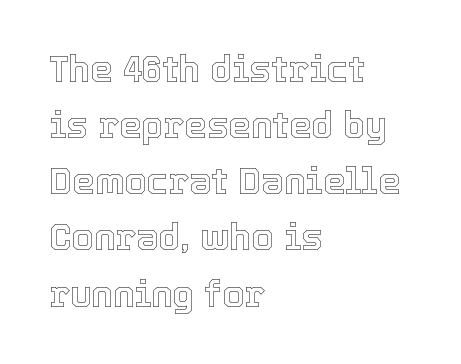
Q: Is the text italic (slanted)? A: No, it is upright.
Q: Is the text underlined? A: No.
Q: How is the paragraph aligned? A: Left-aligned.
Q: Is the spacing between letters normal or unusually wide? A: Normal.
Q: Is the spacing between lines tight, normal or loose? A: Normal.
Q: Width (condensed, normal, or wide)? A: Normal.
Q: x-height? A: Medium.
Q: Monospaced? A: No.
